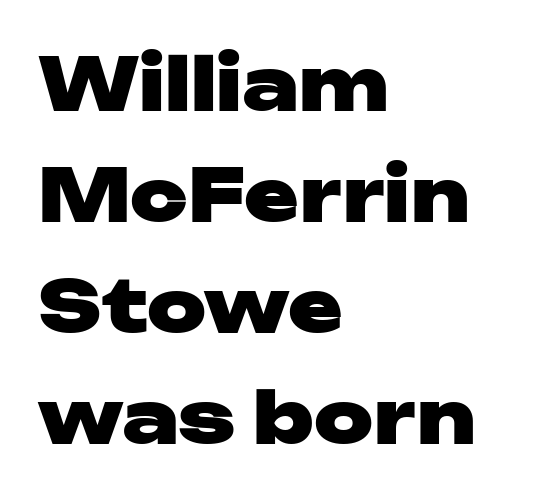
Q: Is the text bold? A: Yes.
Q: Is the text italic (slanted)? A: No, it is upright.
Q: Is the typeface a serif or a sans-serif typeface? A: Sans-serif.
Q: Is the text underlined? A: No.
Q: How is the paragraph aligned? A: Left-aligned.
Q: Is the spacing between letters normal or unusually wide? A: Normal.
Q: Is the spacing between lines tight, normal or loose? A: Normal.
Q: Width (condensed, normal, or wide)? A: Wide.
Q: Stroke contrast? A: Low.
Q: x-height? A: Medium.
Q: Monospaced? A: No.
